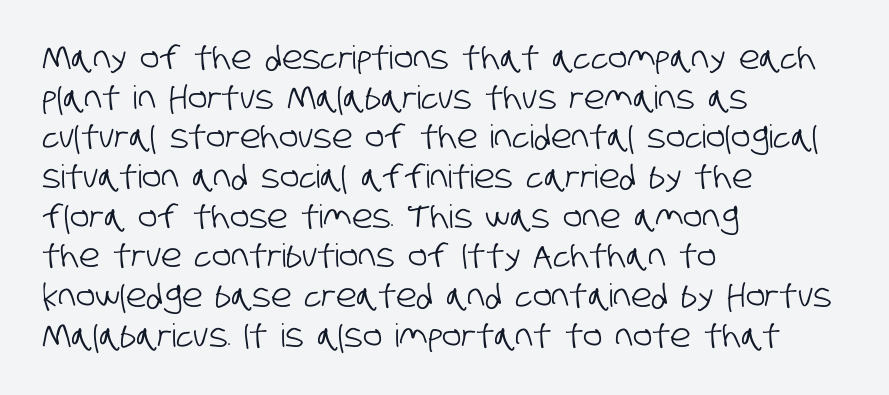
{"serif": "no", "width": "condensed", "stroke_contrast": "low", "x_height": "large", "monospaced": "no", "underline": "no", "align": "left", "line_spacing_ratio": 1.24, "letter_spacing": "normal", "letter_spacing_em": 0.0, "glyph_px": 32}
